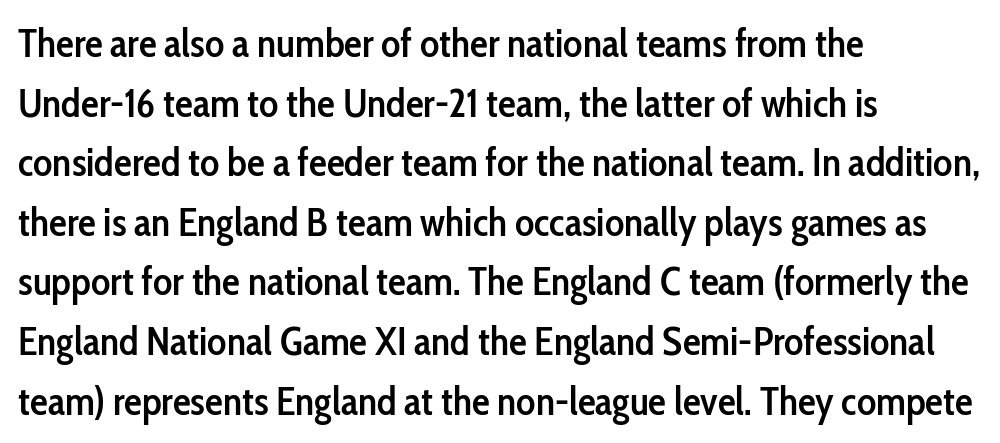
{"serif": "no", "italic": "no", "bold": "semi", "weight": "semibold", "width": "condensed", "stroke_contrast": "low", "x_height": "medium", "monospaced": "no", "underline": "no", "align": "left", "line_spacing": "normal", "line_spacing_ratio": 1.49, "letter_spacing": "normal", "letter_spacing_em": 0.0, "glyph_px": 40}
